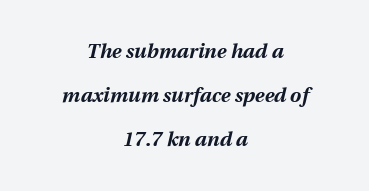
{"italic": "yes", "lean": "right", "slant_degrees": 12, "bold": "yes", "underline": "no", "align": "center", "line_spacing": "loose", "line_spacing_ratio": 2.21, "letter_spacing": "normal", "letter_spacing_em": 0.0, "glyph_px": 20}
